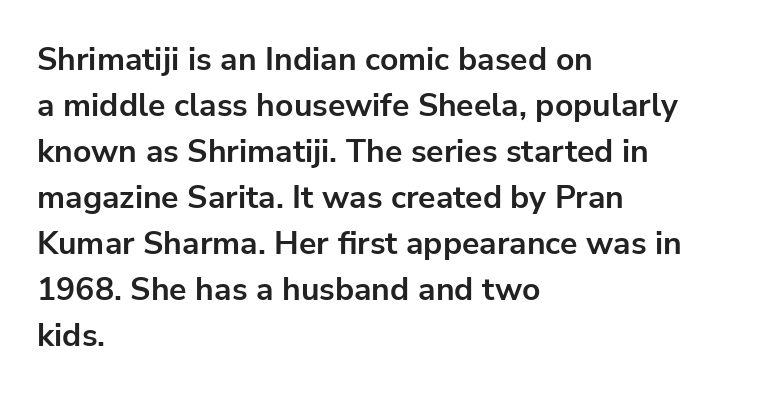
{"serif": "no", "italic": "no", "bold": "yes", "weight": "bold", "width": "normal", "stroke_contrast": "low", "x_height": "medium", "monospaced": "no", "underline": "no", "align": "left", "line_spacing": "normal", "line_spacing_ratio": 1.44, "letter_spacing": "normal", "letter_spacing_em": 0.0, "glyph_px": 32}
